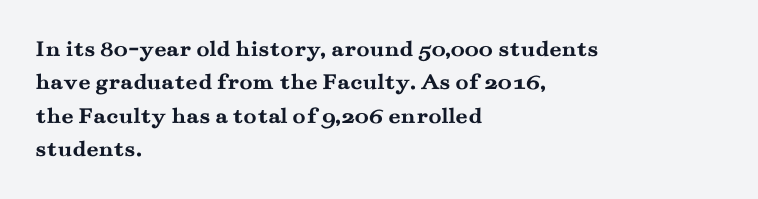
{"italic": "no", "bold": "yes", "underline": "no", "align": "left", "line_spacing": "normal", "line_spacing_ratio": 1.39, "letter_spacing": "normal", "letter_spacing_em": 0.0, "glyph_px": 24}
